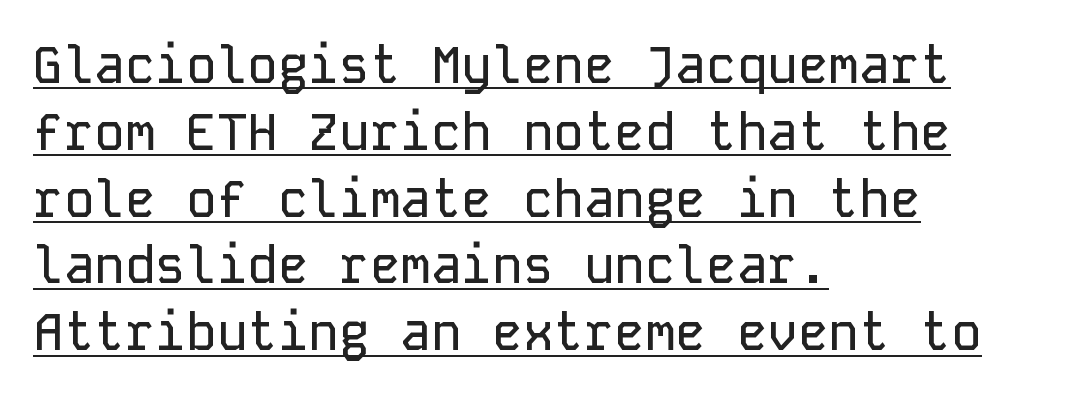
The image shows 51 px sans-serif type, upright, monospaced; set left-aligned, normal line spacing (1.31x), normal letter spacing, underlined; low stroke contrast and a medium x-height.
